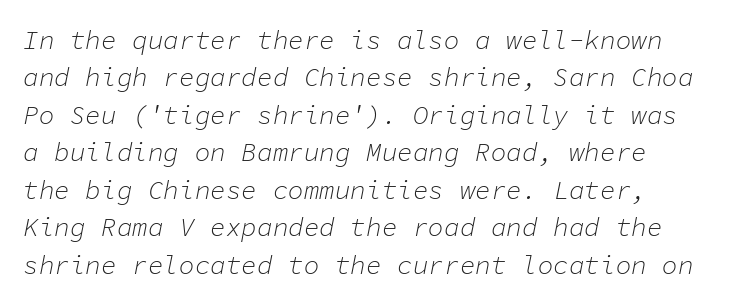
{"italic": "yes", "lean": "right", "slant_degrees": 11, "bold": "no", "underline": "no", "line_spacing": "normal", "line_spacing_ratio": 1.44, "letter_spacing": "normal", "letter_spacing_em": 0.0, "glyph_px": 26}
